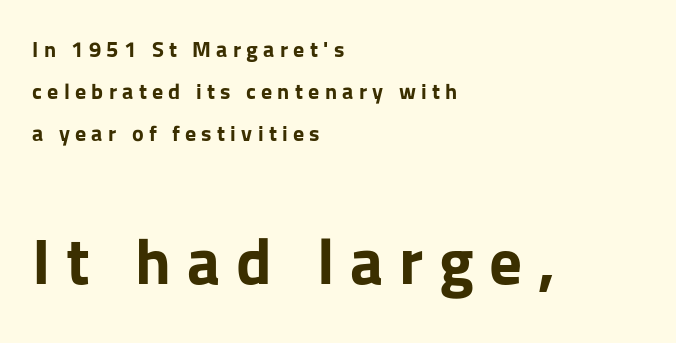
{"serif": "no", "italic": "no", "bold": "yes", "weight": "bold", "width": "normal", "stroke_contrast": "low", "x_height": "medium", "monospaced": "no", "underline": "no", "align": "left", "line_spacing": "loose", "line_spacing_ratio": 1.91, "letter_spacing": "wide", "letter_spacing_em": 0.24, "larger_block": "second", "size_ratio": 2.95, "glyph_px": 65}
